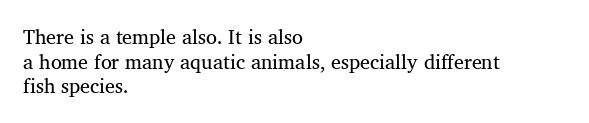
{"bold": "no", "underline": "no", "align": "left", "line_spacing_ratio": 1.23, "letter_spacing": "normal", "letter_spacing_em": 0.0, "glyph_px": 20}
